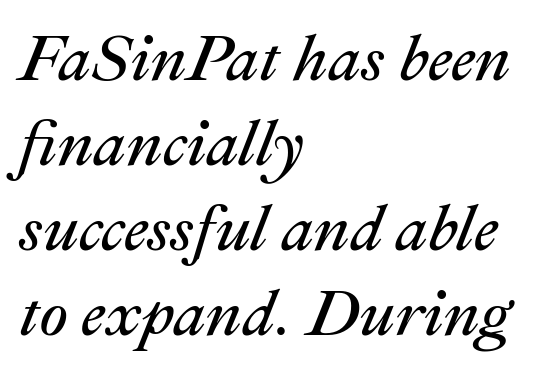
The image shows 64 px regular-weight type, italic (leaning right); set left-aligned, normal line spacing (1.33x), normal letter spacing, not underlined; medium stroke contrast and a medium x-height.
